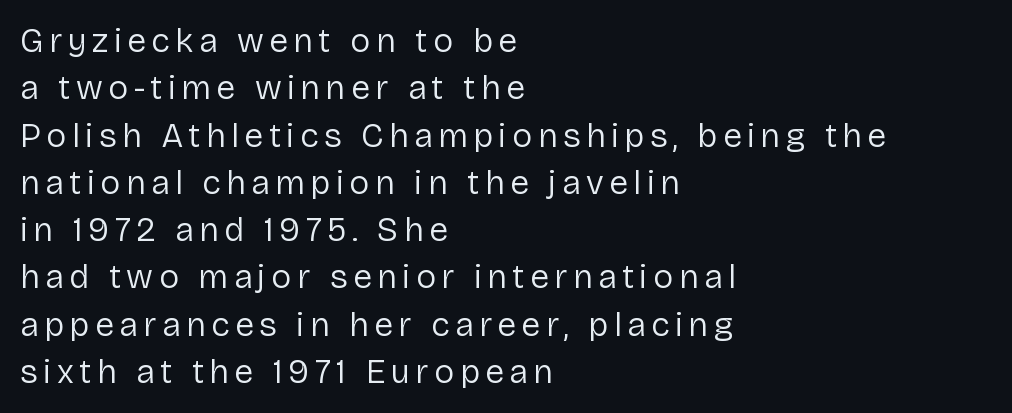
Q: Is the text bold? A: No.
Q: Is the text italic (slanted)? A: No, it is upright.
Q: Is the typeface a serif or a sans-serif typeface? A: Sans-serif.
Q: Is the text underlined? A: No.
Q: How is the paragraph aligned? A: Left-aligned.
Q: Is the spacing between lines tight, normal or loose? A: Normal.
Q: Width (condensed, normal, or wide)? A: Normal.
Q: Stroke contrast? A: Low.
Q: x-height? A: Medium.
Q: Monospaced? A: No.
